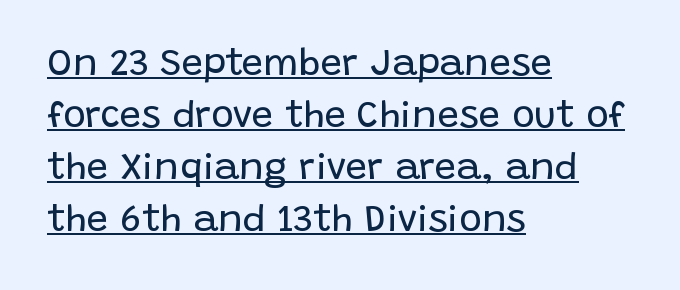
Q: Is the text bold? A: No.
Q: Is the text italic (slanted)? A: No, it is upright.
Q: Is the typeface a serif or a sans-serif typeface? A: Sans-serif.
Q: Is the text underlined? A: Yes.
Q: How is the paragraph aligned? A: Left-aligned.
Q: Is the spacing between letters normal or unusually wide? A: Normal.
Q: Is the spacing between lines tight, normal or loose? A: Normal.
Q: Width (condensed, normal, or wide)? A: Normal.
Q: Stroke contrast? A: Low.
Q: x-height? A: Large.
Q: Monospaced? A: No.
